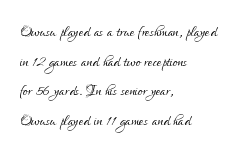
Quick note: underline off. The text block is weighted toward the left margin, trailing off unevenly rightward. This rendering leaves character spacing at its baseline value. Vertical spacing — default.
